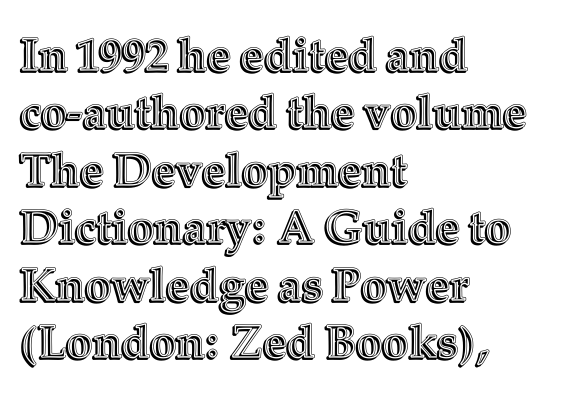
{"italic": "no", "width": "normal", "x_height": "medium", "monospaced": "no", "underline": "no", "align": "left", "line_spacing": "normal", "line_spacing_ratio": 1.25, "letter_spacing": "normal", "letter_spacing_em": 0.0, "glyph_px": 46}
